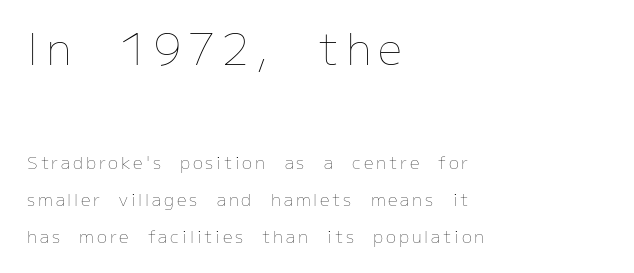
{"italic": "no", "bold": "no", "weight": "thin", "width": "normal", "stroke_contrast": "low", "x_height": "medium", "monospaced": "no", "underline": "no", "align": "left", "line_spacing": "loose", "line_spacing_ratio": 2.16, "larger_block": "first", "size_ratio": 2.53, "glyph_px": 43}
